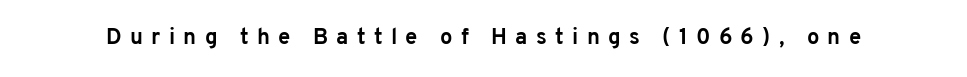
Q: Is the text bold? A: Yes.
Q: Is the text italic (slanted)? A: No, it is upright.
Q: Is the text underlined? A: No.
Q: Is the spacing between letters normal or unusually wide? A: Unusually wide.
